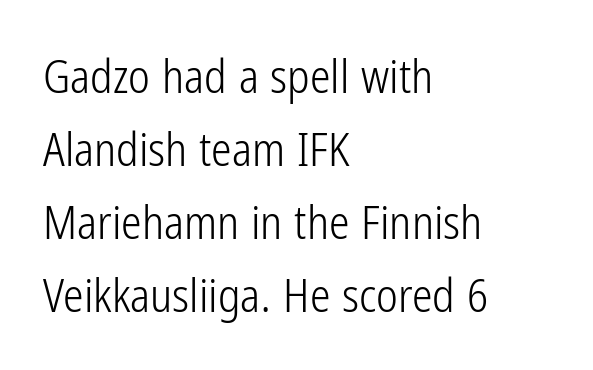
Q: Is the text bold? A: No.
Q: Is the text italic (slanted)? A: No, it is upright.
Q: Is the typeface a serif or a sans-serif typeface? A: Sans-serif.
Q: Is the text underlined? A: No.
Q: How is the paragraph aligned? A: Left-aligned.
Q: Is the spacing between letters normal or unusually wide? A: Normal.
Q: Is the spacing between lines tight, normal or loose? A: Normal.
Q: Width (condensed, normal, or wide)? A: Condensed.
Q: Stroke contrast? A: Low.
Q: x-height? A: Medium.
Q: Monospaced? A: No.
